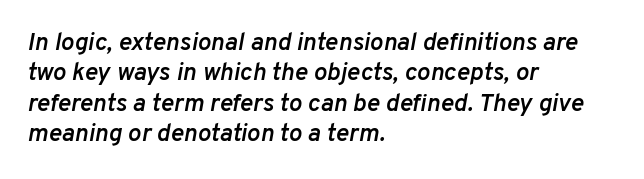
Unmarked baselines from the first word to the last. Between one letter and the next there's only the usual sliver of space. Compared with an ordinary text face, these strokes are moderately heavier — a semibold. Typeset ragged right — the left edge is the straight one. In terms of posture, this sample is oblique.
